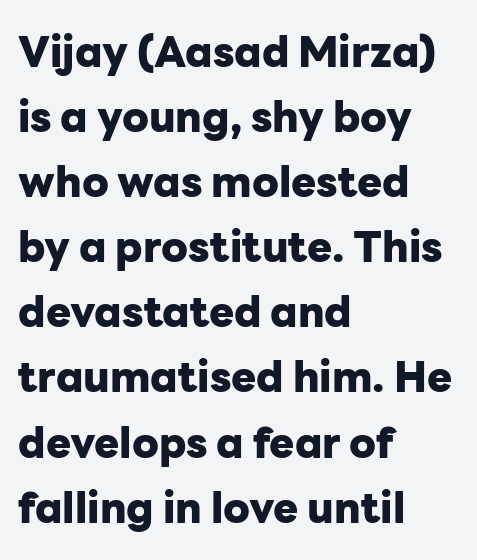
{"serif": "no", "italic": "no", "bold": "yes", "weight": "heavy", "width": "normal", "stroke_contrast": "low", "x_height": "medium", "monospaced": "no", "underline": "no", "align": "left", "line_spacing": "normal", "line_spacing_ratio": 1.55, "letter_spacing": "normal", "letter_spacing_em": 0.0, "glyph_px": 42}
